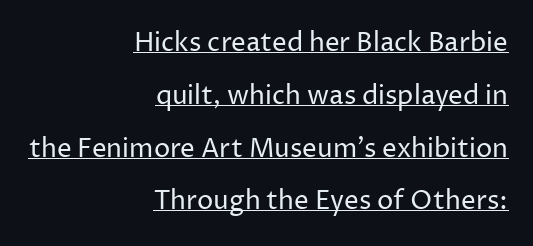
{"italic": "no", "bold": "no", "underline": "yes", "align": "right", "line_spacing": "loose", "line_spacing_ratio": 2.03, "letter_spacing": "normal", "letter_spacing_em": 0.0, "glyph_px": 26}
